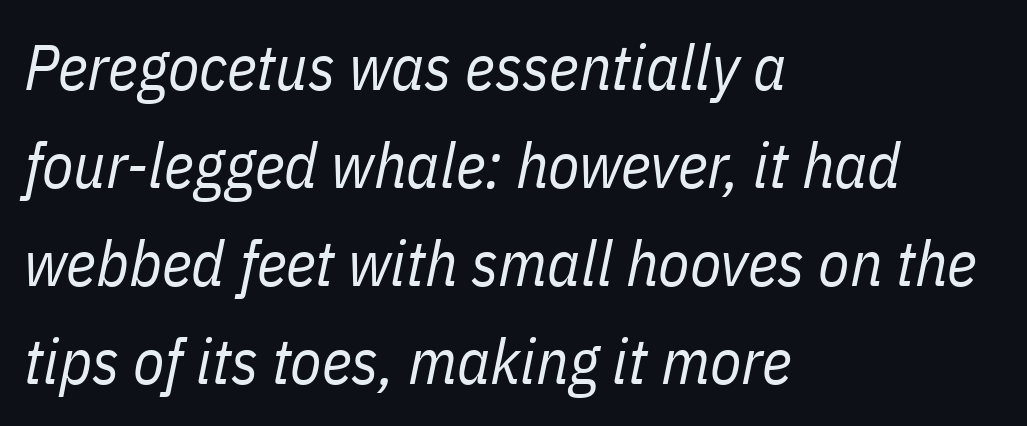
{"italic": "yes", "lean": "right", "slant_degrees": 11, "bold": "no", "weight": "regular", "width": "condensed", "stroke_contrast": "low", "x_height": "medium", "monospaced": "no", "underline": "no", "align": "left", "line_spacing": "normal", "line_spacing_ratio": 1.53, "letter_spacing": "normal", "letter_spacing_em": 0.0, "glyph_px": 64}
